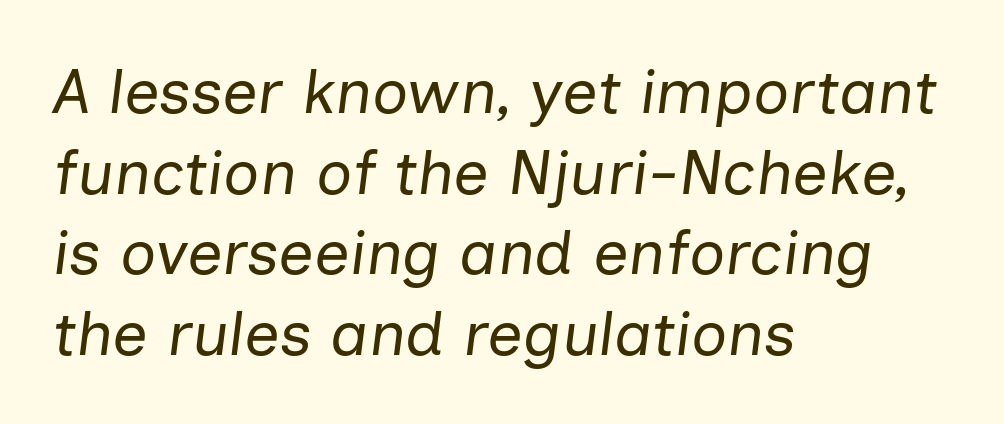
Q: Is the text bold? A: No.
Q: Is the text italic (slanted)? A: Yes, it leans right by about 7 degrees.
Q: Is the text underlined? A: No.
Q: How is the paragraph aligned? A: Left-aligned.
Q: Is the spacing between letters normal or unusually wide? A: Normal.
Q: Is the spacing between lines tight, normal or loose? A: Normal.
Q: Width (condensed, normal, or wide)? A: Normal.
Q: Stroke contrast? A: Low.
Q: x-height? A: Medium.
Q: Monospaced? A: No.
